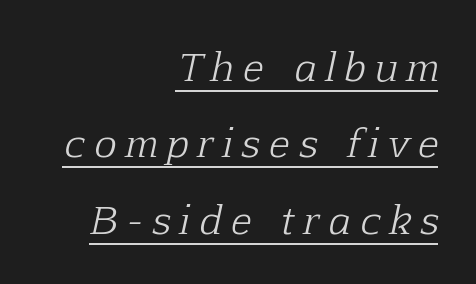
{"serif": "yes", "italic": "yes", "lean": "right", "slant_degrees": 12, "bold": "no", "weight": "light", "width": "normal", "stroke_contrast": "low", "x_height": "medium", "monospaced": "no", "underline": "yes", "align": "right", "line_spacing": "loose", "line_spacing_ratio": 2.01, "letter_spacing": "wide", "letter_spacing_em": 0.25, "glyph_px": 38}
